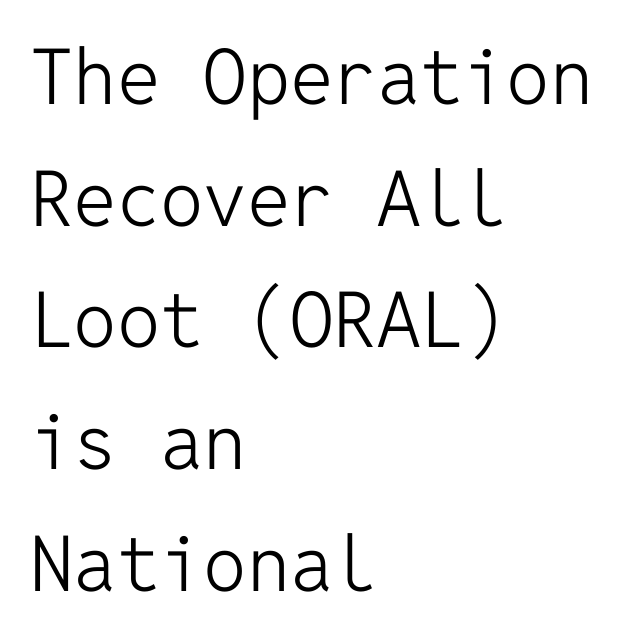
{"serif": "no", "italic": "no", "bold": "no", "weight": "light", "width": "normal", "stroke_contrast": "low", "x_height": "medium", "monospaced": "yes", "underline": "no", "align": "left", "line_spacing": "normal", "line_spacing_ratio": 1.58, "letter_spacing": "normal", "letter_spacing_em": 0.0, "glyph_px": 77}
